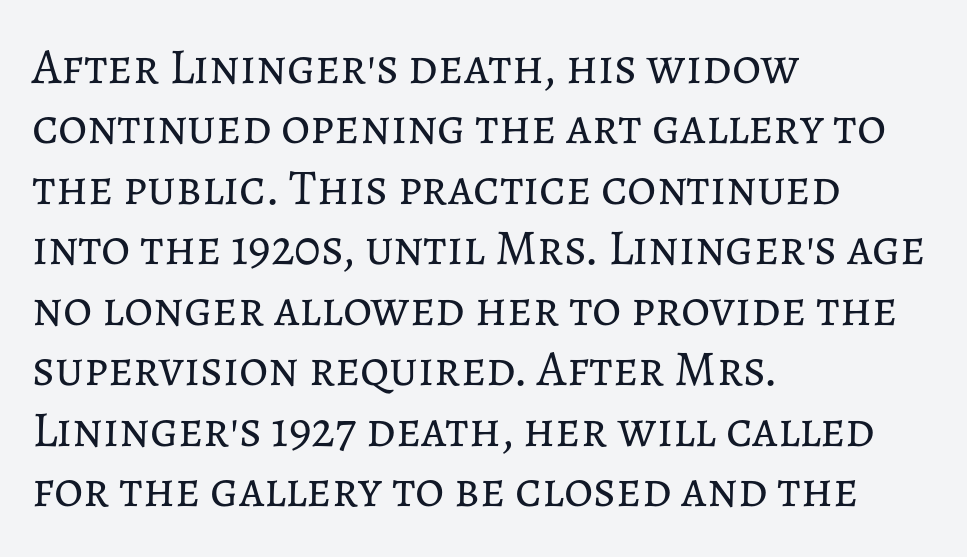
{"italic": "no", "bold": "no", "weight": "regular", "width": "normal", "stroke_contrast": "low", "x_height": "medium", "monospaced": "no", "underline": "no", "align": "left", "line_spacing_ratio": 1.21, "letter_spacing": "normal", "letter_spacing_em": 0.0, "glyph_px": 50}
